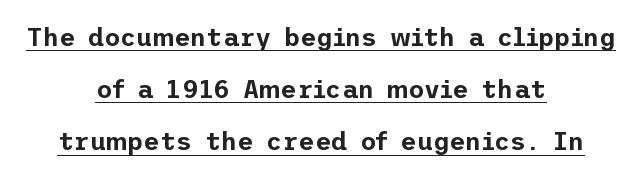
{"italic": "no", "underline": "yes", "align": "center", "line_spacing": "loose", "line_spacing_ratio": 2.09, "letter_spacing": "normal", "letter_spacing_em": 0.0, "glyph_px": 25}
